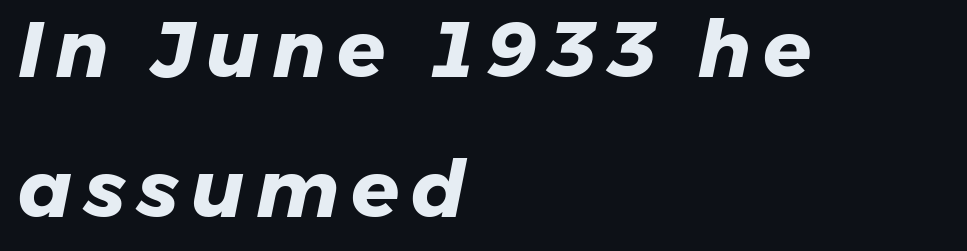
{"serif": "no", "bold": "yes", "weight": "heavy", "width": "normal", "stroke_contrast": "low", "x_height": "medium", "monospaced": "no", "underline": "no", "align": "left", "line_spacing_ratio": 1.77, "glyph_px": 79}
